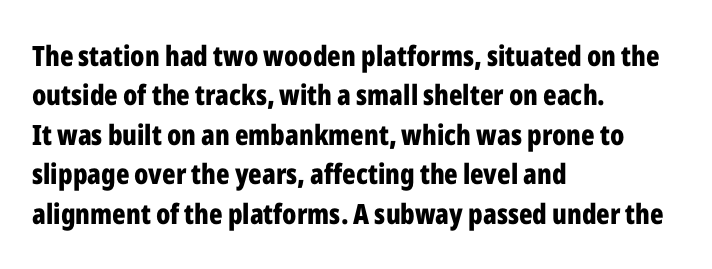
The image shows 28 px bold, condensed sans-serif type, upright; set left-aligned, normal line spacing (1.41x), normal letter spacing, not underlined; low stroke contrast and a medium x-height.
